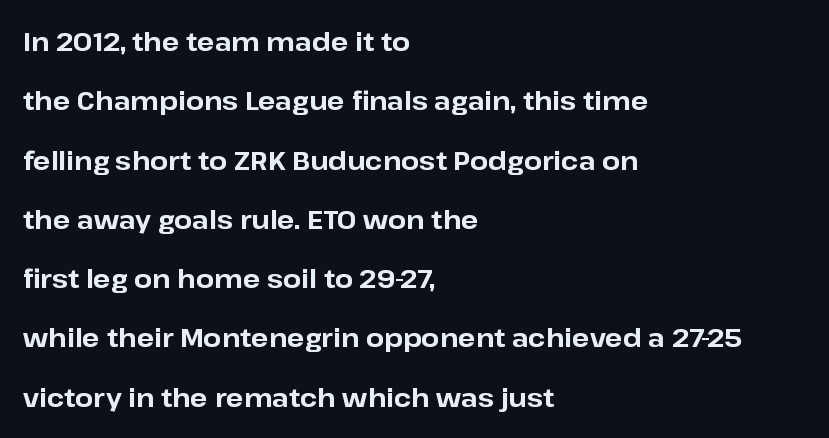
Q: Is the text bold? A: Yes.
Q: Is the text italic (slanted)? A: No, it is upright.
Q: Is the text underlined? A: No.
Q: How is the paragraph aligned? A: Left-aligned.
Q: Is the spacing between letters normal or unusually wide? A: Normal.
Q: Is the spacing between lines tight, normal or loose? A: Loose.
